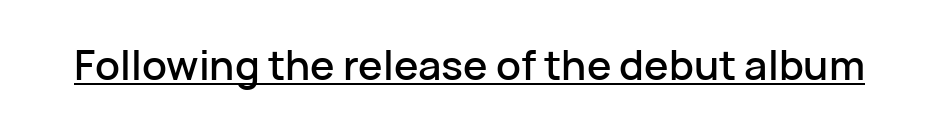
{"serif": "no", "italic": "no", "width": "normal", "stroke_contrast": "low", "x_height": "medium", "monospaced": "no", "underline": "yes", "letter_spacing": "normal", "letter_spacing_em": 0.0, "glyph_px": 41}
